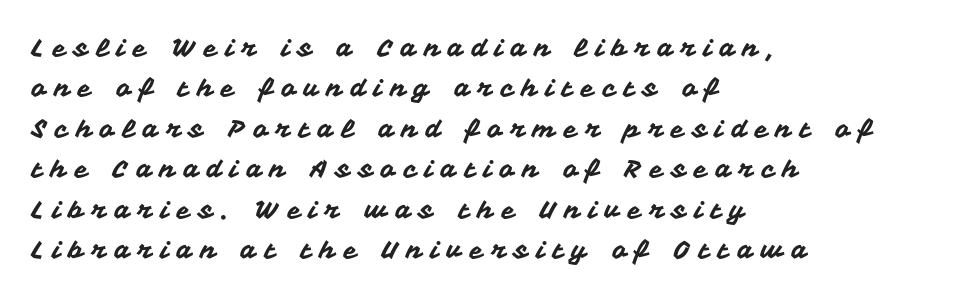
The image shows 25 px text type; set left-aligned, normal line spacing (1.62x), unusually wide letter spacing (+0.32 em), not underlined.
